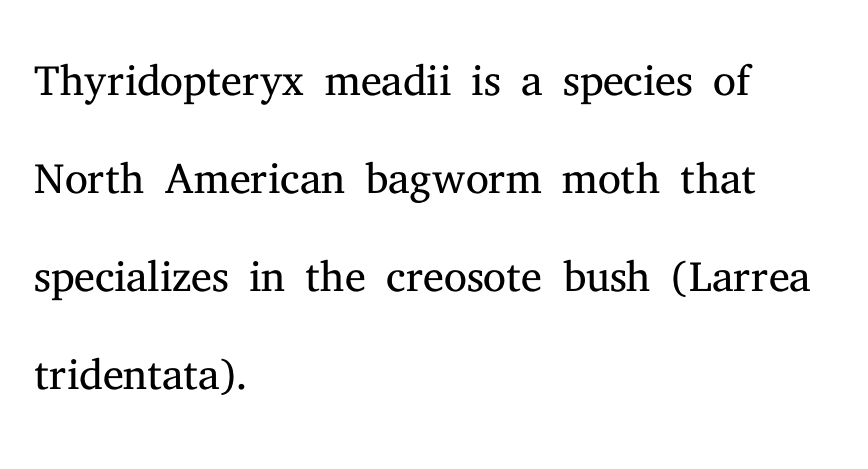
The image shows 65 px light serif type, upright; set left-aligned, normal line spacing (1.51x), normal letter spacing, not underlined; medium stroke contrast and a medium x-height.
